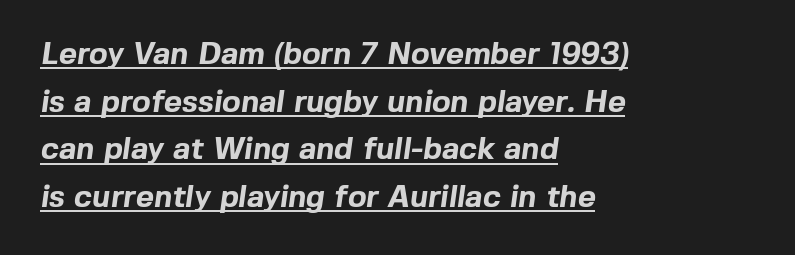
The image shows 31 px bold sans-serif type; set left-aligned, normal line spacing (1.54x), normal letter spacing, underlined; a medium x-height.
